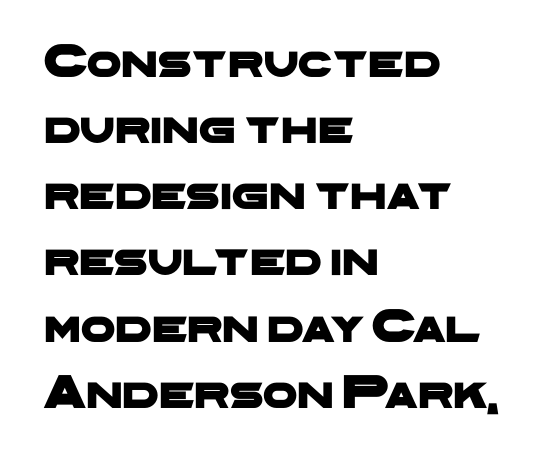
Q: Is the typeface a serif or a sans-serif typeface? A: Sans-serif.
Q: Is the text underlined? A: No.
Q: How is the paragraph aligned? A: Left-aligned.
Q: Is the spacing between letters normal or unusually wide? A: Normal.
Q: Is the spacing between lines tight, normal or loose? A: Normal.
Q: Width (condensed, normal, or wide)? A: Wide.
Q: Stroke contrast? A: Low.
Q: x-height? A: Medium.
Q: Monospaced? A: No.
